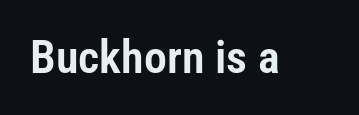
Q: Is the text italic (slanted)? A: No, it is upright.
Q: Is the typeface a serif or a sans-serif typeface? A: Sans-serif.
Q: Is the text underlined? A: No.
Q: Is the spacing between letters normal or unusually wide? A: Normal.
Q: Width (condensed, normal, or wide)? A: Condensed.
Q: Stroke contrast? A: Low.
Q: x-height? A: Medium.
Q: Monospaced? A: No.
